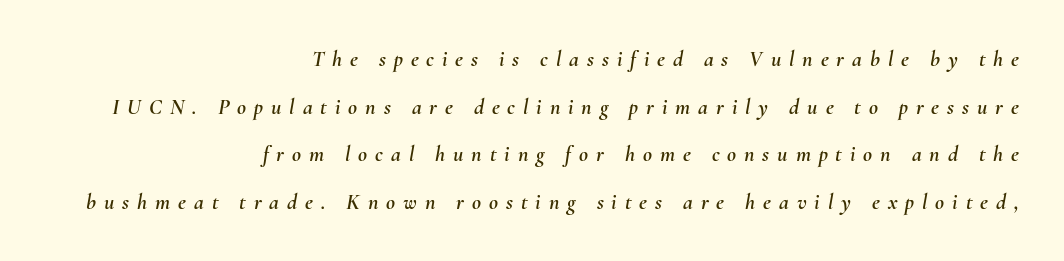
The glyphs look as if they've been sheared to an angle. A flush-right, rag-left setting is used for this passage. The designer dialed line spacing up above the default. A clean baseline with only descenders dipping below it.
